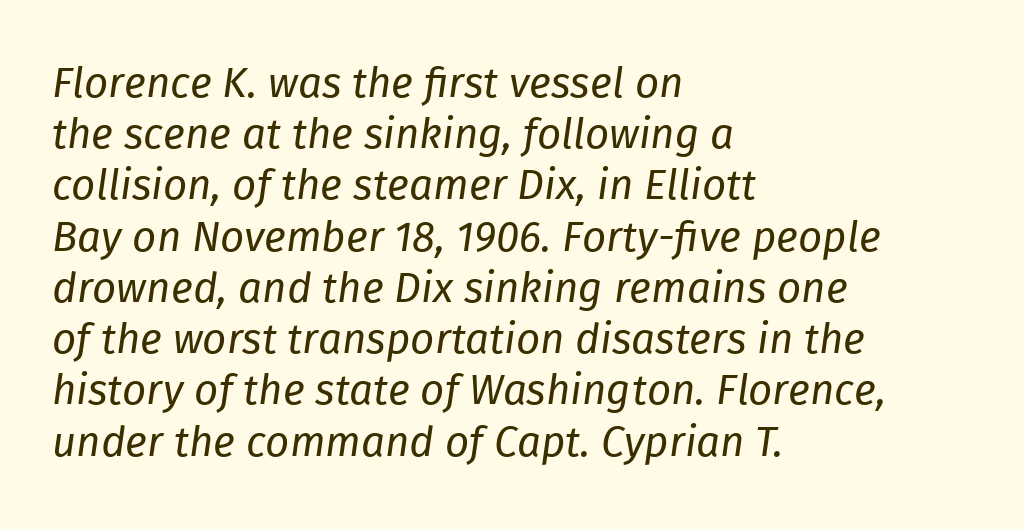
{"italic": "yes", "lean": "right", "slant_degrees": 8, "bold": "no", "weight": "regular", "width": "normal", "stroke_contrast": "low", "x_height": "medium", "monospaced": "no", "underline": "no", "align": "left", "line_spacing_ratio": 1.22, "letter_spacing": "normal", "letter_spacing_em": 0.0, "glyph_px": 42}
